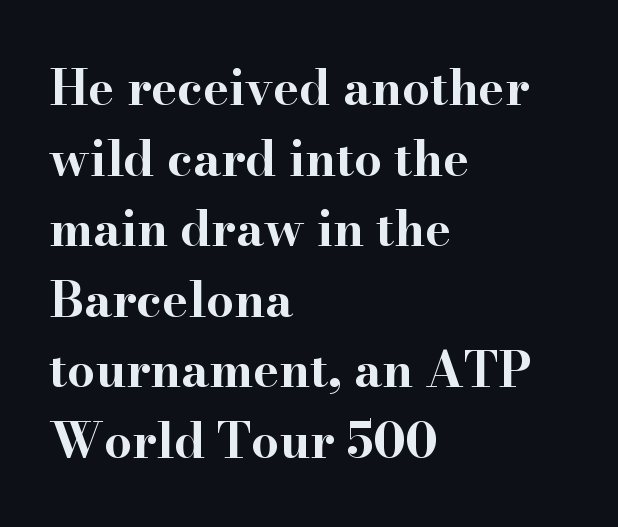
{"serif": "yes", "italic": "no", "bold": "yes", "weight": "bold", "width": "wide", "stroke_contrast": "high", "x_height": "small", "monospaced": "no", "underline": "no", "align": "left", "line_spacing": "normal", "line_spacing_ratio": 1.44, "letter_spacing": "normal", "letter_spacing_em": 0.0, "glyph_px": 49}
